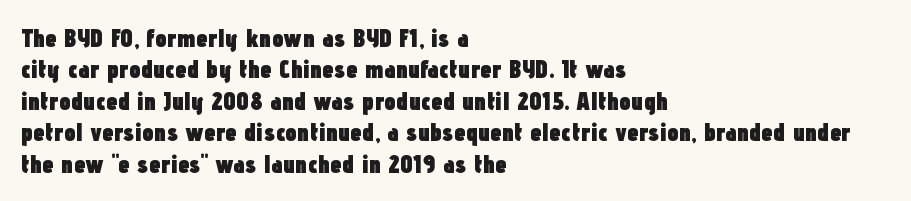
Q: Is the text bold? A: Yes.
Q: Is the text italic (slanted)? A: No, it is upright.
Q: Is the text underlined? A: No.
Q: How is the paragraph aligned? A: Left-aligned.
Q: Is the spacing between letters normal or unusually wide? A: Normal.
